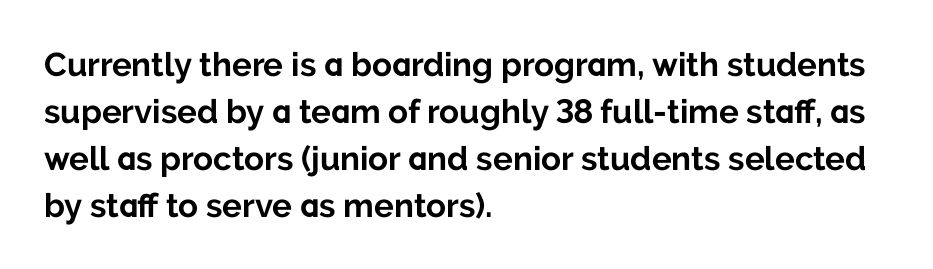
Q: Is the text bold? A: Yes.
Q: Is the text italic (slanted)? A: No, it is upright.
Q: Is the typeface a serif or a sans-serif typeface? A: Sans-serif.
Q: Is the text underlined? A: No.
Q: How is the paragraph aligned? A: Left-aligned.
Q: Is the spacing between letters normal or unusually wide? A: Normal.
Q: Is the spacing between lines tight, normal or loose? A: Normal.
Q: Width (condensed, normal, or wide)? A: Normal.
Q: Stroke contrast? A: Low.
Q: x-height? A: Medium.
Q: Monospaced? A: No.
